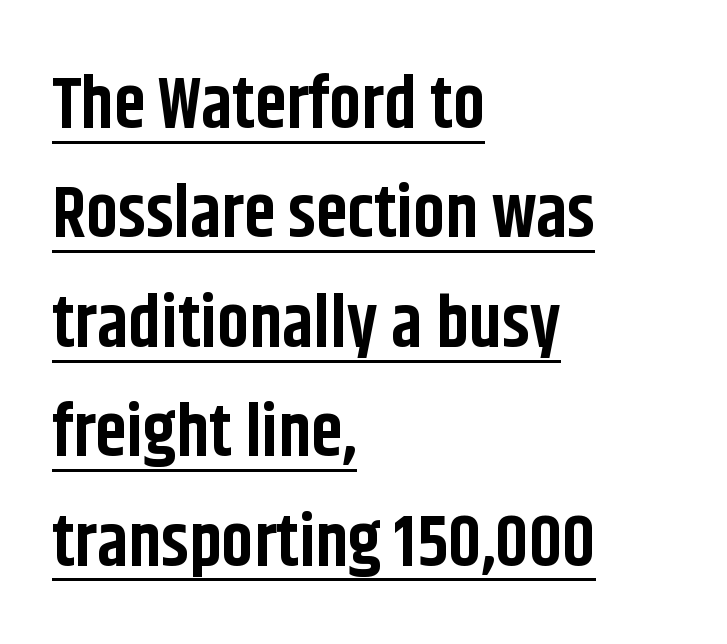
The typesetting leans heavy: a genuine bold. The letters stand upright; this is a roman face. This sample has the flowing, uneven cadence of proportional lettering. The gaps between neighbouring characters are ordinary and unremarkable. These lines are set flush left with a ragged right edge. The typesetter has applied underlining to the passage shown.
